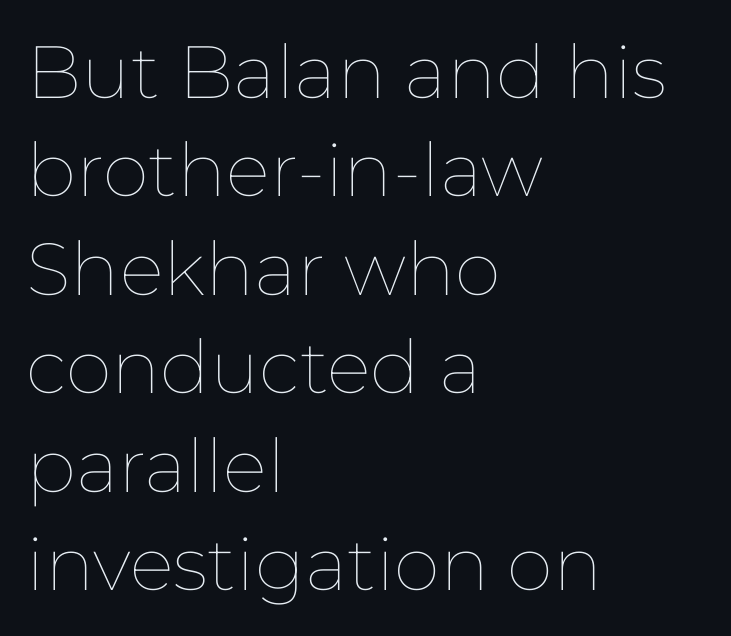
The image shows 74 px thin type, upright; set left-aligned, normal line spacing (1.33x), normal letter spacing, not underlined; low stroke contrast and a medium x-height.
